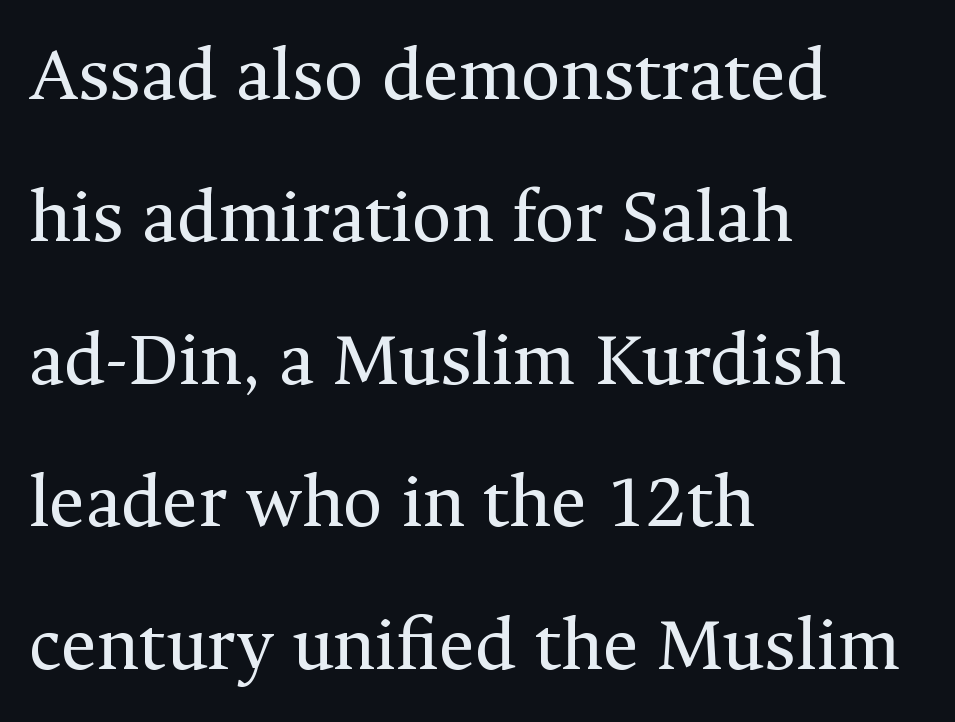
The image shows 77 px regular-weight serif type, upright; set left-aligned, line spacing 1.85x, normal letter spacing, not underlined; medium stroke contrast and a medium x-height.
